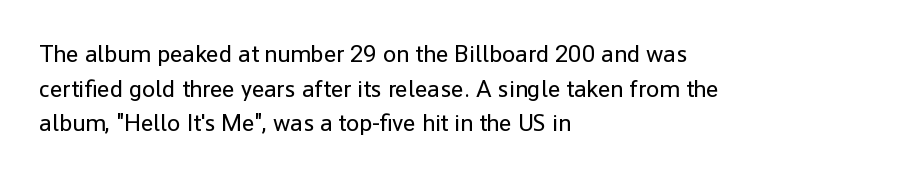
{"italic": "no", "bold": "no", "underline": "no", "align": "left", "line_spacing": "normal", "line_spacing_ratio": 1.44, "letter_spacing": "normal", "letter_spacing_em": 0.0, "glyph_px": 24}
